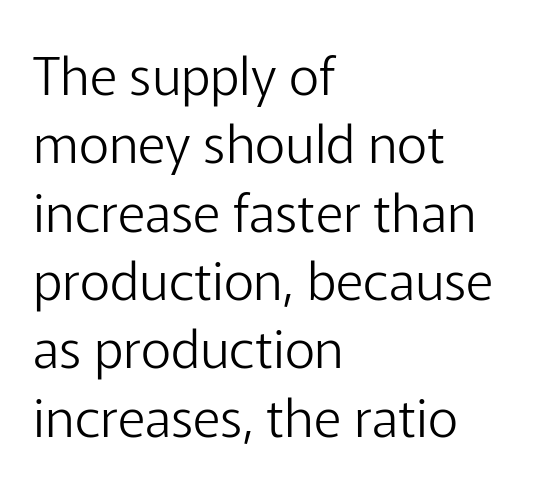
{"serif": "no", "italic": "no", "bold": "no", "weight": "light", "width": "normal", "stroke_contrast": "low", "x_height": "medium", "monospaced": "no", "underline": "no", "align": "left", "line_spacing": "normal", "line_spacing_ratio": 1.29, "letter_spacing": "normal", "letter_spacing_em": 0.0, "glyph_px": 53}
